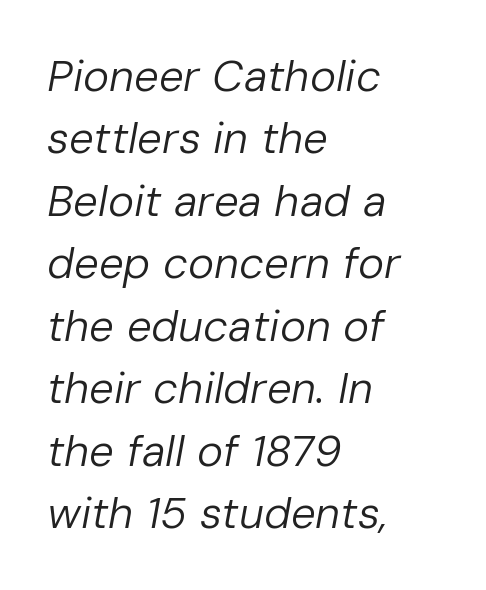
The image shows 44 px regular-weight type, italic (leaning right); set left-aligned, normal line spacing (1.42x), normal letter spacing, not underlined; low stroke contrast and a medium x-height.
